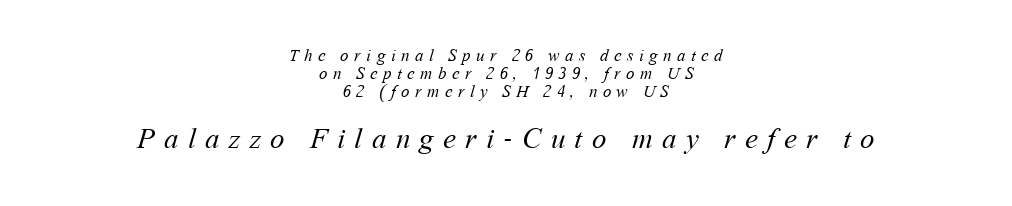
The image shows 29 px regular-weight type; set centered, tight line spacing (1.06x), unusually wide letter spacing (+0.32 em), not underlined; the second (bottom) block is 1.71x larger; medium stroke contrast and a medium x-height.
